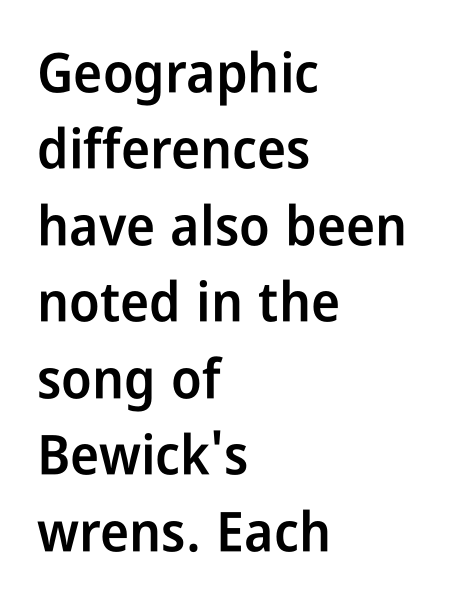
Q: Is the text bold? A: Semi-bold.
Q: Is the text italic (slanted)? A: No, it is upright.
Q: Is the typeface a serif or a sans-serif typeface? A: Sans-serif.
Q: Is the text underlined? A: No.
Q: How is the paragraph aligned? A: Left-aligned.
Q: Is the spacing between letters normal or unusually wide? A: Normal.
Q: Is the spacing between lines tight, normal or loose? A: Normal.
Q: Width (condensed, normal, or wide)? A: Condensed.
Q: Stroke contrast? A: Low.
Q: x-height? A: Medium.
Q: Monospaced? A: No.
